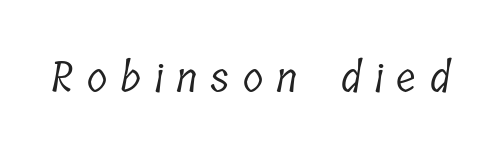
{"serif": "yes", "bold": "no", "weight": "light", "width": "condensed", "stroke_contrast": "low", "x_height": "medium", "monospaced": "no", "underline": "no", "letter_spacing": "wide", "letter_spacing_em": 0.31, "glyph_px": 42}
